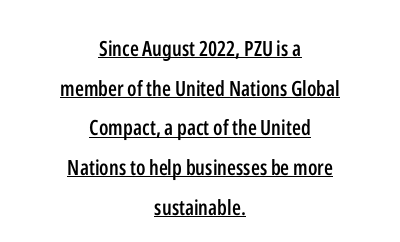
Q: Is the text bold? A: Semi-bold.
Q: Is the text italic (slanted)? A: No, it is upright.
Q: Is the text underlined? A: Yes.
Q: How is the paragraph aligned? A: Centered.
Q: Is the spacing between letters normal or unusually wide? A: Normal.
